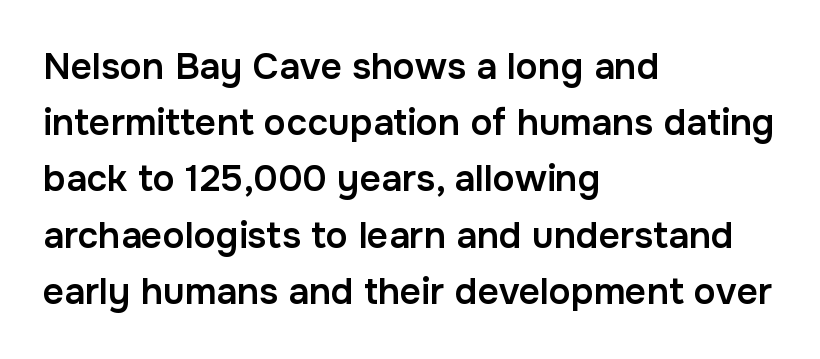
The image shows 37 px semibold sans-serif type, upright; set left-aligned, normal line spacing (1.52x), normal letter spacing, not underlined; low stroke contrast and a medium x-height.
